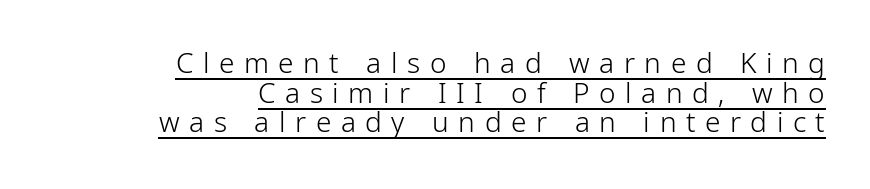
Q: Is the text bold? A: No.
Q: Is the text italic (slanted)? A: No, it is upright.
Q: Is the typeface a serif or a sans-serif typeface? A: Sans-serif.
Q: Is the text underlined? A: Yes.
Q: How is the paragraph aligned? A: Right-aligned.
Q: Is the spacing between letters normal or unusually wide? A: Unusually wide.
Q: Is the spacing between lines tight, normal or loose? A: Tight.
Q: Width (condensed, normal, or wide)? A: Condensed.
Q: Stroke contrast? A: Low.
Q: x-height? A: Medium.
Q: Monospaced? A: No.
